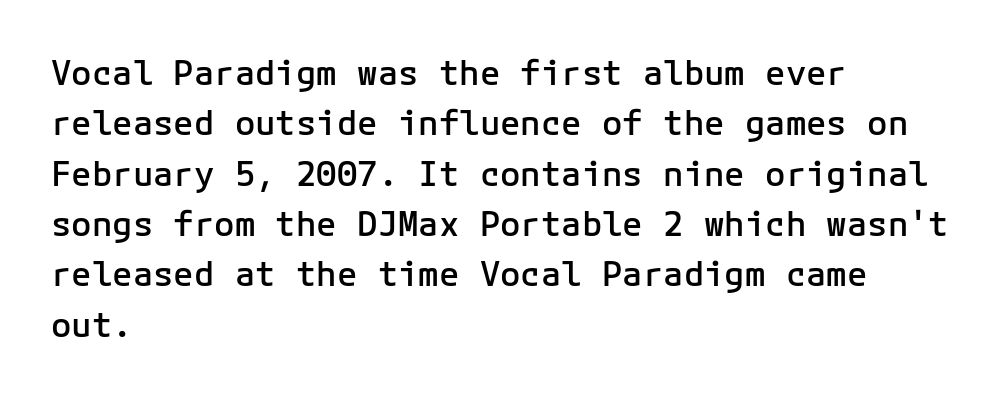
{"serif": "no", "italic": "no", "bold": "semi", "weight": "semibold", "width": "normal", "stroke_contrast": "low", "x_height": "medium", "monospaced": "yes", "underline": "no", "align": "left", "line_spacing": "normal", "line_spacing_ratio": 1.48, "letter_spacing": "normal", "letter_spacing_em": 0.0, "glyph_px": 34}
